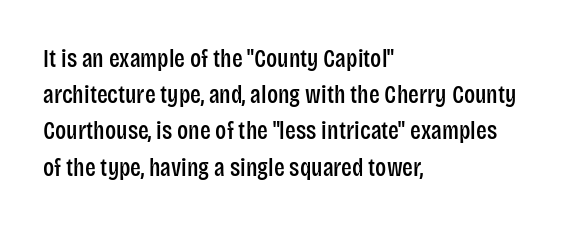
Q: Is the text italic (slanted)? A: No, it is upright.
Q: Is the text underlined? A: No.
Q: How is the paragraph aligned? A: Left-aligned.
Q: Is the spacing between letters normal or unusually wide? A: Normal.
Q: Is the spacing between lines tight, normal or loose? A: Normal.
